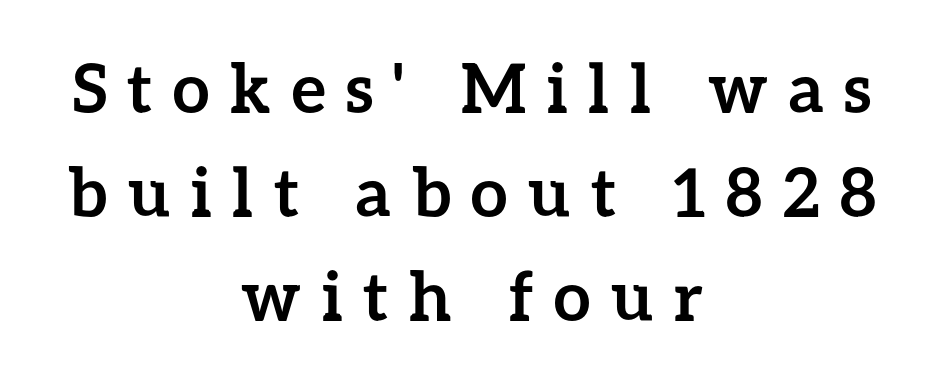
Just letters on the line, the space beneath them empty. The line texture is sparse and dotted thanks to wide tracking. The lines sit at an ordinary, default distance from one another. Italic? Not at all — the glyphs are vertical.
